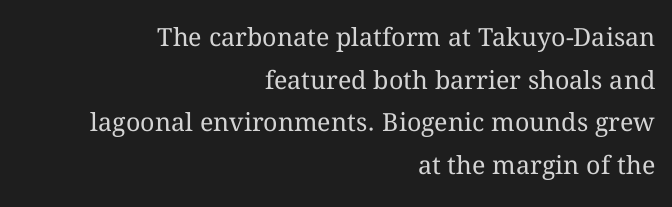
Q: Is the text bold? A: No.
Q: Is the text italic (slanted)? A: No, it is upright.
Q: Is the text underlined? A: No.
Q: How is the paragraph aligned? A: Right-aligned.
Q: Is the spacing between letters normal or unusually wide? A: Normal.
